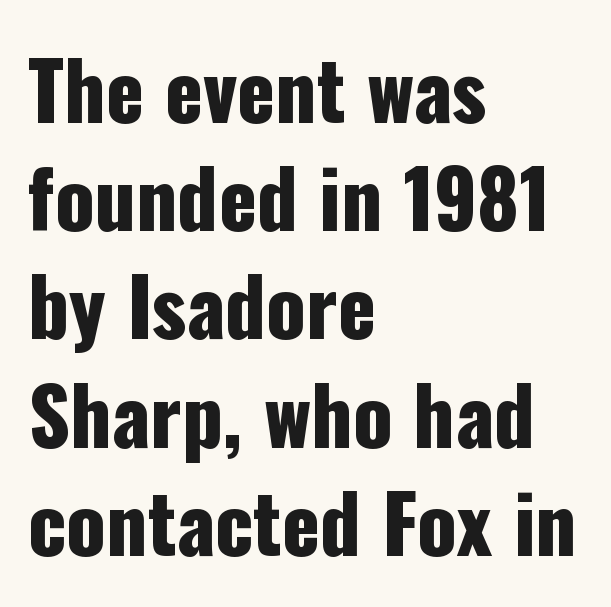
Baseline-to-baseline distance is the conventional proportion of letter height. Do the letters lean? They stand straight. Alignment: flush left. Tracking here is standard; glyphs follow each other at the usual distance.
